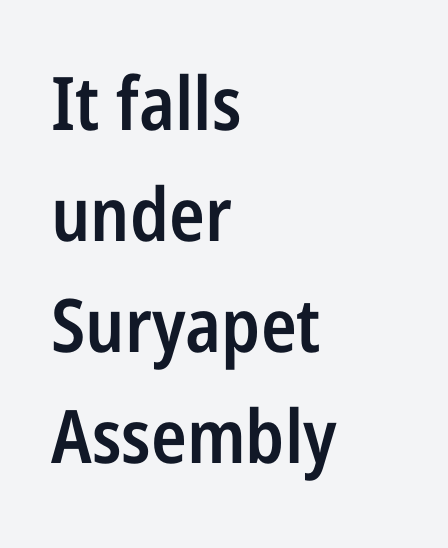
The image shows 74 px semibold, condensed sans-serif type, upright; set left-aligned, normal line spacing (1.5x), normal letter spacing, not underlined; low stroke contrast and a medium x-height.
